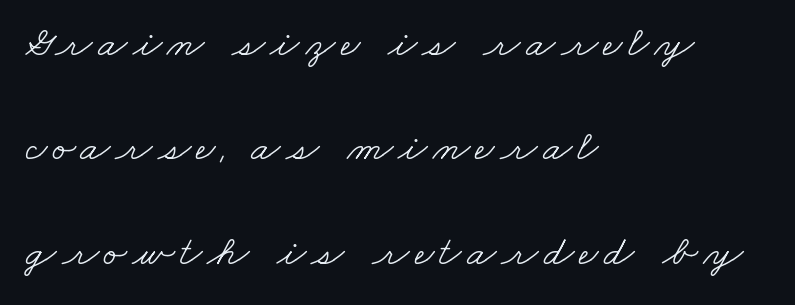
{"serif": "yes", "bold": "no", "weight": "light", "width": "wide", "stroke_contrast": "low", "x_height": "small", "monospaced": "no", "underline": "no", "align": "left", "line_spacing": "loose", "line_spacing_ratio": 2.43, "glyph_px": 43}
